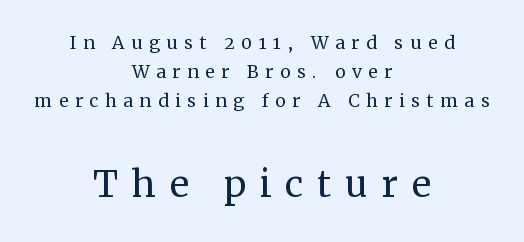
Q: Is the text bold? A: No.
Q: Is the text italic (slanted)? A: No, it is upright.
Q: Is the typeface a serif or a sans-serif typeface? A: Serif.
Q: Is the text underlined? A: No.
Q: How is the paragraph aligned? A: Centered.
Q: Is the spacing between letters normal or unusually wide? A: Unusually wide.
Q: Which block of text is set in a larger size, the first (top) or the second (bottom)? A: The second (bottom) one.
Q: Width (condensed, normal, or wide)? A: Normal.
Q: Stroke contrast? A: Medium.
Q: x-height? A: Medium.
Q: Monospaced? A: No.
